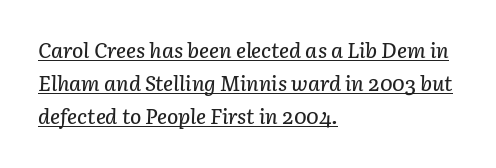
Q: Is the text italic (slanted)? A: Yes, it leans right by about 3 degrees.
Q: Is the text underlined? A: Yes.
Q: How is the paragraph aligned? A: Left-aligned.
Q: Is the spacing between letters normal or unusually wide? A: Normal.
Q: Is the spacing between lines tight, normal or loose? A: Normal.
